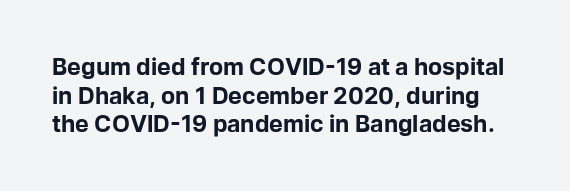
The strokes are fattened all the way to bold. Standard letterfit; no display-style spreading of the glyphs. Unlike italic type, these characters show no tilt at all. Descenders hang freely into open space.
